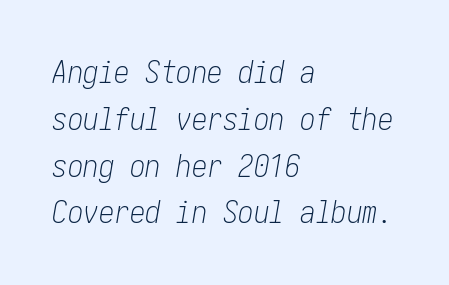
Q: Is the text bold? A: No.
Q: Is the text italic (slanted)? A: Yes, it leans right by about 10 degrees.
Q: Is the text underlined? A: No.
Q: How is the paragraph aligned? A: Left-aligned.
Q: Is the spacing between letters normal or unusually wide? A: Normal.
Q: Is the spacing between lines tight, normal or loose? A: Normal.
Q: Width (condensed, normal, or wide)? A: Condensed.
Q: Stroke contrast? A: Low.
Q: x-height? A: Medium.
